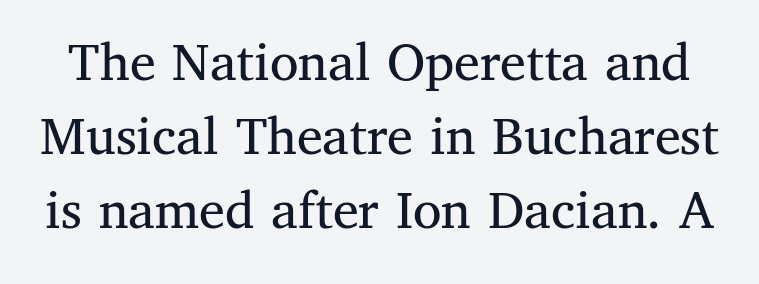
The image shows 58 px regular-weight serif type, upright; set normal line spacing (1.28x), normal letter spacing, not underlined; medium stroke contrast and a medium x-height.
